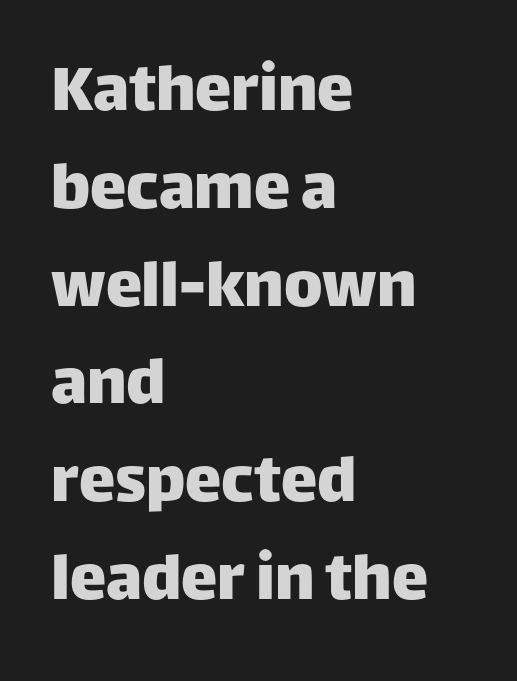
A sans-serif font was chosen for this passage. Looks like regular typesetting: each glyph gets only the width it needs. The axis of the letterforms is exactly vertical. Is the letter spacing exaggerated? No — it looks like the ordinary default. This block has exactly the height ordinary leading produces. Horizontally, the lines are justified to the leading edge only.
